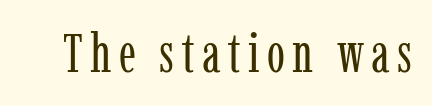
Posture: upright roman. To sum up the face: it has serifs. Underline: absent. The passage shown is typed in a proportional face where columns would drift. A quiet, ordinary-to-light weight characterises the typeface.
